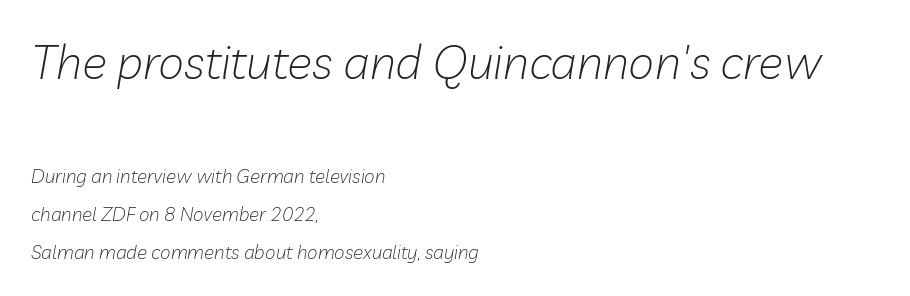
{"italic": "yes", "lean": "right", "slant_degrees": 10, "bold": "no", "weight": "light", "width": "normal", "stroke_contrast": "low", "x_height": "medium", "monospaced": "no", "underline": "no", "align": "left", "line_spacing": "loose", "line_spacing_ratio": 2.01, "letter_spacing": "normal", "letter_spacing_em": 0.0, "larger_block": "first", "size_ratio": 2.47, "glyph_px": 47}
